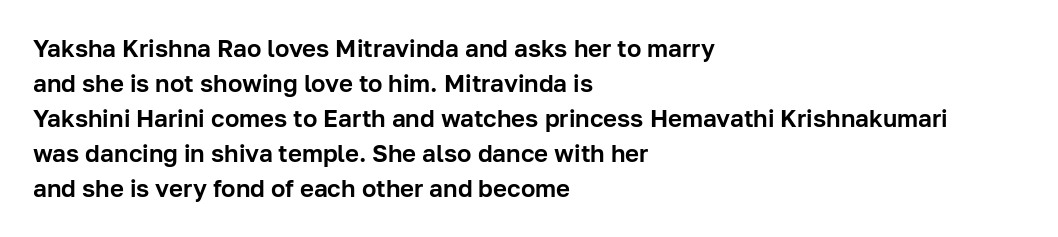
Q: Is the text italic (slanted)? A: No, it is upright.
Q: Is the text underlined? A: No.
Q: How is the paragraph aligned? A: Left-aligned.
Q: Is the spacing between letters normal or unusually wide? A: Normal.
Q: Is the spacing between lines tight, normal or loose? A: Normal.
